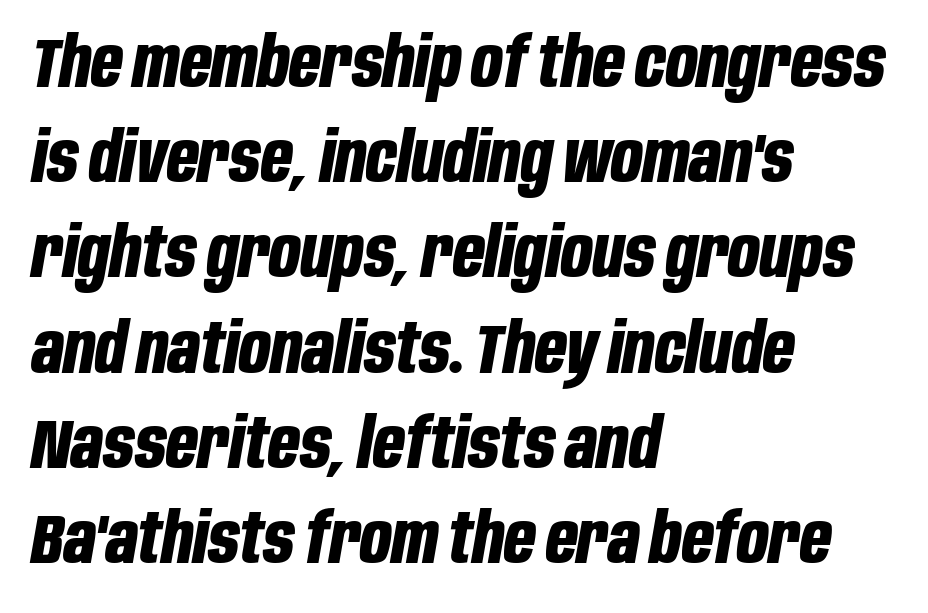
The image shows 69 px bold, condensed type, italic (leaning right); set left-aligned, normal line spacing (1.38x), normal letter spacing, not underlined; low stroke contrast and a large x-height.
